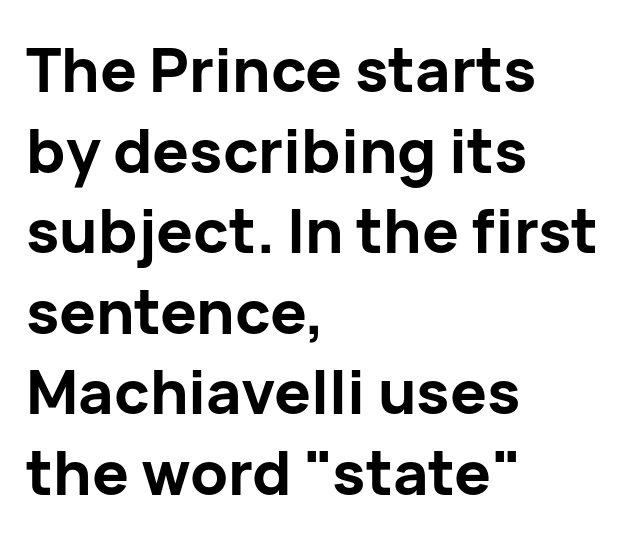
The image shows 61 px bold sans-serif type, upright; set left-aligned, normal line spacing (1.32x), normal letter spacing, not underlined; low stroke contrast and a medium x-height.
